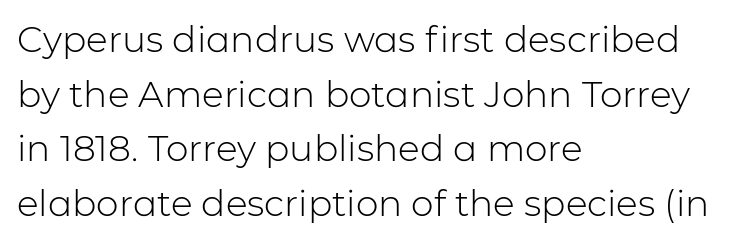
The image shows 36 px light sans-serif type, upright; set left-aligned, normal line spacing (1.52x), normal letter spacing, not underlined; low stroke contrast and a medium x-height.
